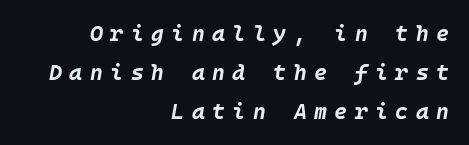
{"italic": "yes", "lean": "right", "slant_degrees": 10, "bold": "yes", "underline": "no", "align": "right", "line_spacing_ratio": 1.77, "letter_spacing": "wide", "letter_spacing_em": 0.34, "glyph_px": 22}
